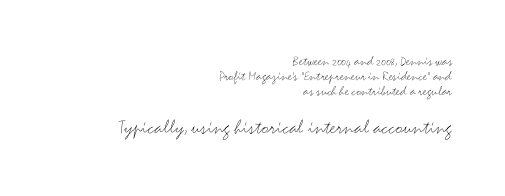
Q: Is the text bold? A: No.
Q: Is the text italic (slanted)? A: Yes.
Q: Is the text underlined? A: No.
Q: How is the paragraph aligned? A: Right-aligned.
Q: Is the spacing between letters normal or unusually wide? A: Normal.
Q: Is the spacing between lines tight, normal or loose? A: Tight.
Q: Which block of text is set in a larger size, the first (top) or the second (bottom)? A: The second (bottom) one.
